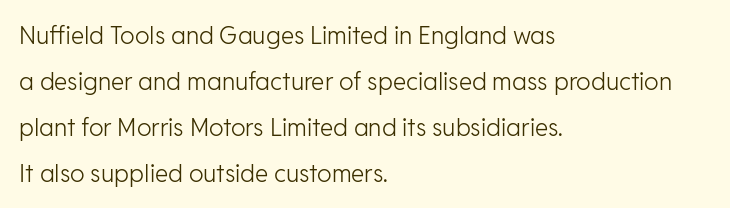
Q: Is the text bold? A: No.
Q: Is the text italic (slanted)? A: No, it is upright.
Q: Is the text underlined? A: No.
Q: How is the paragraph aligned? A: Left-aligned.
Q: Is the spacing between letters normal or unusually wide? A: Normal.
Q: Is the spacing between lines tight, normal or loose? A: Loose.
